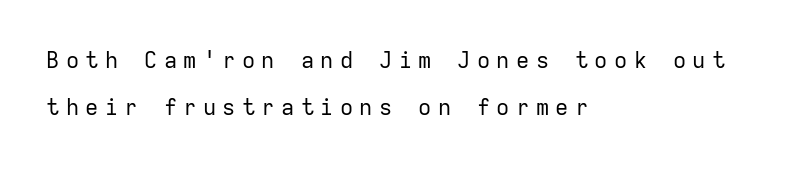
The image shows 22 px text type, upright; set left-aligned, loose line spacing (2.15x), unusually wide letter spacing (+0.29 em), not underlined.
